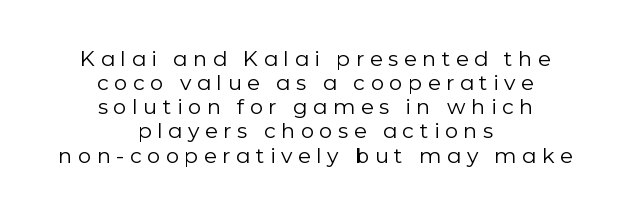
These lines are centered, leaving both edges ragged. Someone cranked the tracking dial way up on this one. No chunkiness to these letters — they're not bold. Designer's note — italics off, roman on. The designer dialed line spacing down below the default. Words float on clear page, feet unadorned.
